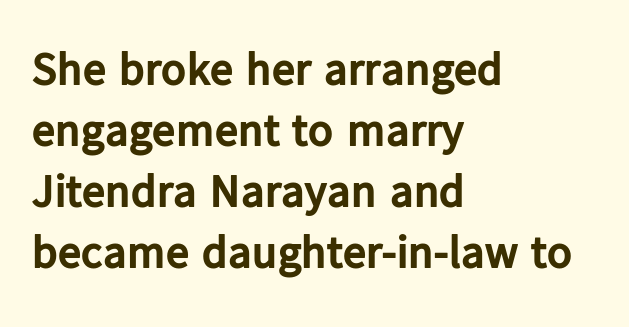
{"serif": "no", "italic": "no", "bold": "yes", "weight": "bold", "width": "normal", "stroke_contrast": "low", "x_height": "medium", "monospaced": "no", "underline": "no", "align": "left", "line_spacing": "normal", "line_spacing_ratio": 1.3, "letter_spacing": "normal", "letter_spacing_em": 0.0, "glyph_px": 47}
